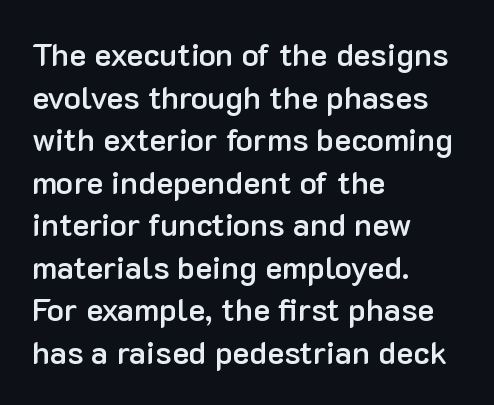
These lines are rendered in a variable-pitch font. This sample keeps an unexceptional amount of space between lines. Observe the absence of serifs on each vertical stroke in this sample. Designer's note — italics off, roman on. No extra tracking has been applied to these lines. Where is the straight margin? On the left.
